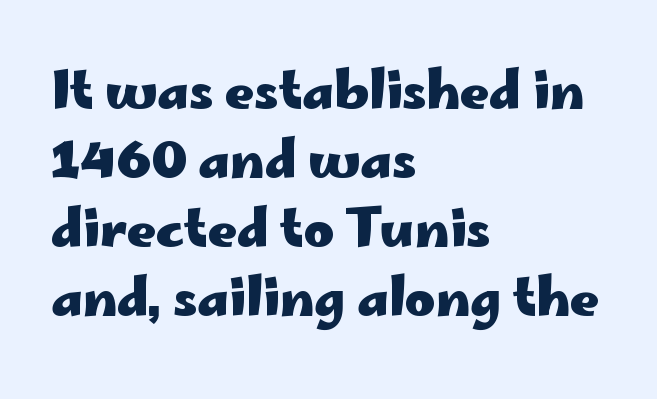
The image shows 51 px heavy, wide sans-serif type, upright; set left-aligned, normal line spacing (1.35x), normal letter spacing, not underlined; low stroke contrast and a small x-height.
